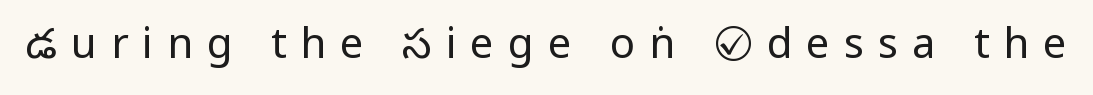
Classification — sans serif. Ascenders rise straight up at ninety degrees. Stems and bowls with no extra thickness — not bold. Someone cranked the tracking dial way up on this one.
